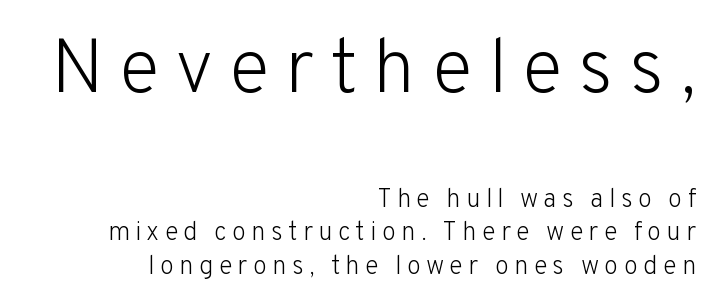
{"serif": "no", "italic": "no", "bold": "no", "weight": "light", "width": "normal", "stroke_contrast": "low", "x_height": "medium", "monospaced": "no", "underline": "no", "align": "right", "line_spacing": "normal", "line_spacing_ratio": 1.28, "letter_spacing": "wide", "letter_spacing_em": 0.2, "larger_block": "first", "size_ratio": 2.96, "glyph_px": 77}
